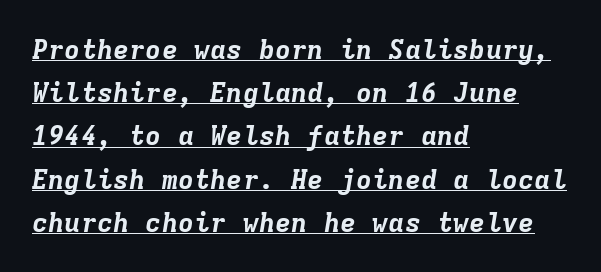
Q: Is the text bold? A: Yes.
Q: Is the text italic (slanted)? A: Yes, it leans right by about 9 degrees.
Q: Is the text underlined? A: Yes.
Q: How is the paragraph aligned? A: Left-aligned.
Q: Is the spacing between letters normal or unusually wide? A: Normal.
Q: Is the spacing between lines tight, normal or loose? A: Normal.
